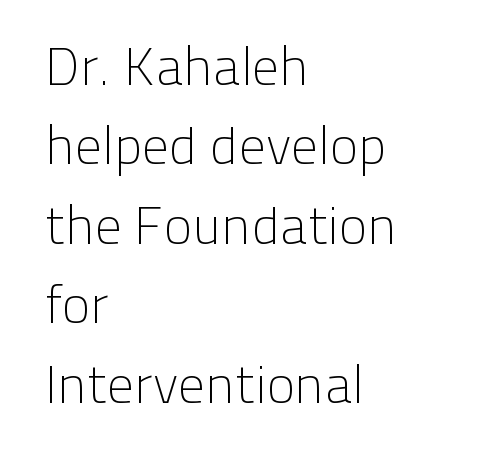
Q: Is the text bold? A: No.
Q: Is the text italic (slanted)? A: No, it is upright.
Q: Is the typeface a serif or a sans-serif typeface? A: Sans-serif.
Q: Is the text underlined? A: No.
Q: How is the paragraph aligned? A: Left-aligned.
Q: Is the spacing between letters normal or unusually wide? A: Normal.
Q: Is the spacing between lines tight, normal or loose? A: Normal.
Q: Width (condensed, normal, or wide)? A: Normal.
Q: Stroke contrast? A: Low.
Q: x-height? A: Medium.
Q: Monospaced? A: No.
